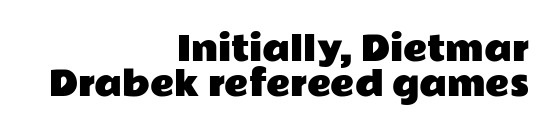
Q: Is the text italic (slanted)? A: No, it is upright.
Q: Is the typeface a serif or a sans-serif typeface? A: Sans-serif.
Q: Is the text underlined? A: No.
Q: How is the paragraph aligned? A: Right-aligned.
Q: Is the spacing between letters normal or unusually wide? A: Normal.
Q: Is the spacing between lines tight, normal or loose? A: Tight.
Q: Width (condensed, normal, or wide)? A: Wide.
Q: Stroke contrast? A: Low.
Q: x-height? A: Medium.
Q: Monospaced? A: No.
